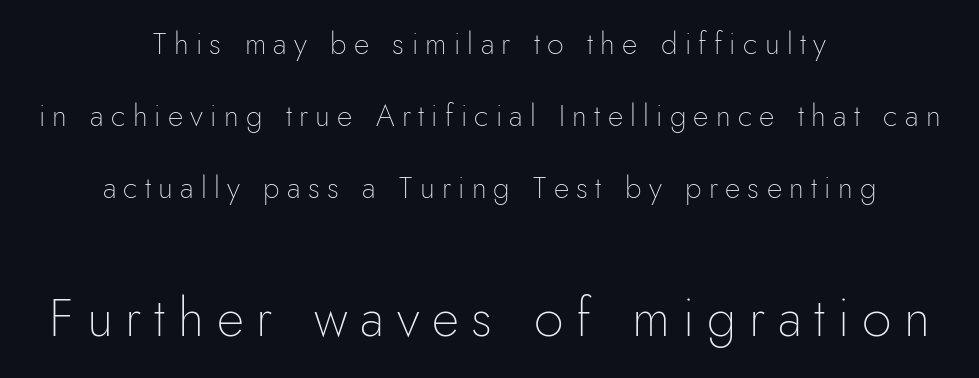
Neither beginnings nor endings align; midpoints do. This is sans-serif lettering, the kind often seen on screens and signage. This sample uses an upright cut, with every glyph sitting square on the baseline. Here the glyphs are tracked loosely, breaking word shapes into spaced letters. Regarding leading, the lines here are spaced well apart. Weight class: somewhere from thin through regular.
